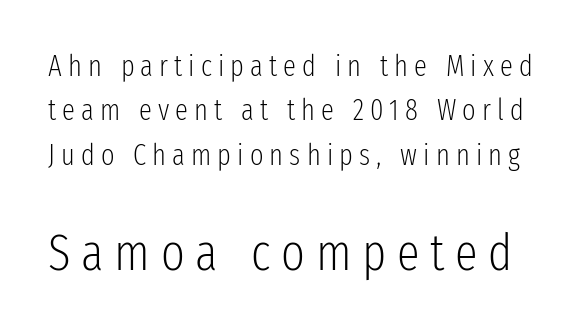
Q: Is the text bold? A: No.
Q: Is the text italic (slanted)? A: No, it is upright.
Q: Is the typeface a serif or a sans-serif typeface? A: Sans-serif.
Q: Is the text underlined? A: No.
Q: Is the spacing between letters normal or unusually wide? A: Unusually wide.
Q: Is the spacing between lines tight, normal or loose? A: Normal.
Q: Which block of text is set in a larger size, the first (top) or the second (bottom)? A: The second (bottom) one.
Q: Width (condensed, normal, or wide)? A: Condensed.
Q: Stroke contrast? A: Low.
Q: x-height? A: Medium.
Q: Monospaced? A: No.
